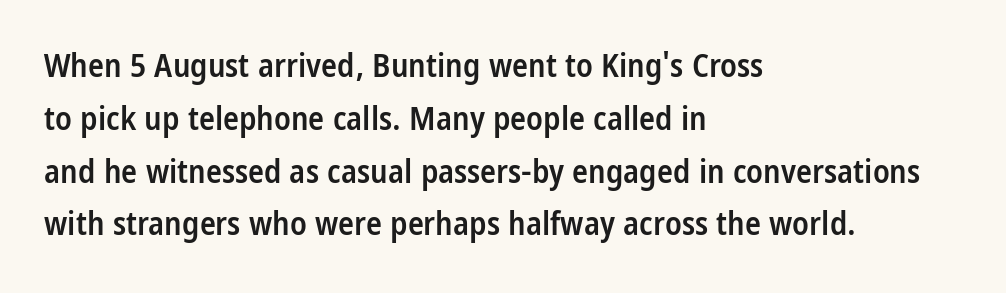
Q: Is the text bold? A: Semi-bold.
Q: Is the text italic (slanted)? A: No, it is upright.
Q: Is the typeface a serif or a sans-serif typeface? A: Sans-serif.
Q: Is the text underlined? A: No.
Q: How is the paragraph aligned? A: Left-aligned.
Q: Is the spacing between letters normal or unusually wide? A: Normal.
Q: Is the spacing between lines tight, normal or loose? A: Normal.
Q: Width (condensed, normal, or wide)? A: Condensed.
Q: Stroke contrast? A: Low.
Q: x-height? A: Large.
Q: Monospaced? A: No.
